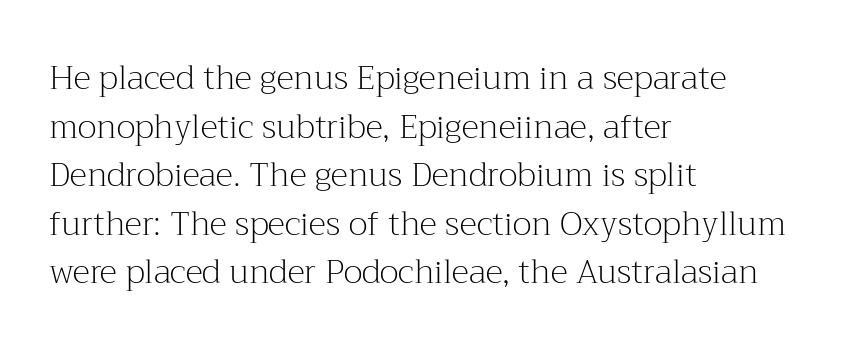
{"serif": "yes", "italic": "no", "bold": "no", "weight": "light", "width": "normal", "stroke_contrast": "medium", "x_height": "medium", "monospaced": "no", "underline": "no", "align": "left", "line_spacing": "normal", "line_spacing_ratio": 1.47, "letter_spacing": "normal", "letter_spacing_em": 0.0, "glyph_px": 33}
